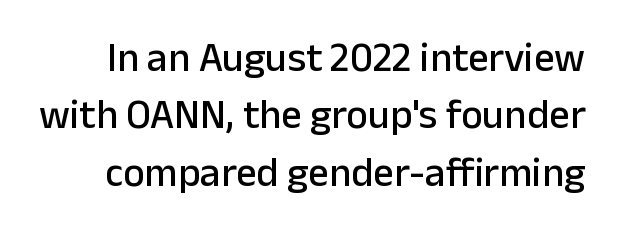
The image shows 41 px sans-serif type, upright; set normal line spacing (1.4x), normal letter spacing, not underlined; low stroke contrast and a medium x-height.
